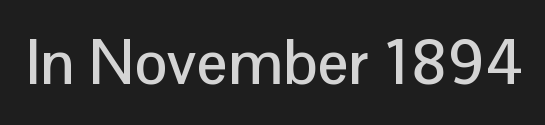
{"serif": "no", "italic": "no", "width": "normal", "stroke_contrast": "low", "x_height": "medium", "monospaced": "no", "underline": "no", "letter_spacing": "normal", "letter_spacing_em": 0.0, "glyph_px": 62}
